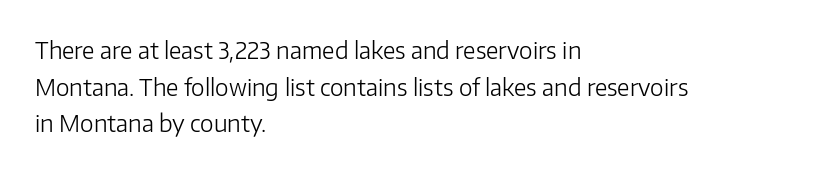
{"italic": "no", "bold": "no", "underline": "no", "align": "left", "line_spacing": "normal", "line_spacing_ratio": 1.59, "letter_spacing": "normal", "letter_spacing_em": 0.0, "glyph_px": 23}
